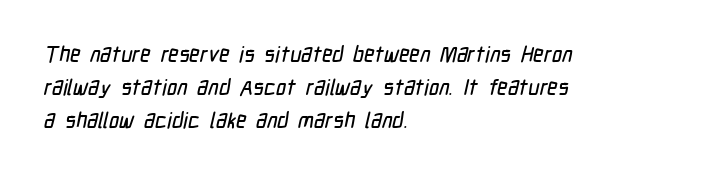
Is the letter spacing exaggerated? No — it looks like the ordinary default. Honestly, the row spacing looks completely unremarkable. This sample is left-justified, so line endings fall wherever the words run out. The space beneath each line is pristine and unruled.
